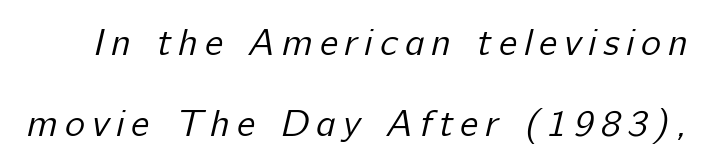
The face used here is proportionally spaced, like ordinary book or web type. Nobody drew a line under any word here. The characters are drawn with everyday or finer stroke widths. Type style note: lacks serifs. Airy leading.
